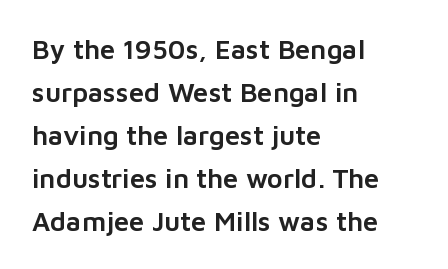
The image shows 27 px text type, upright; set left-aligned, normal line spacing (1.59x), normal letter spacing, not underlined.
